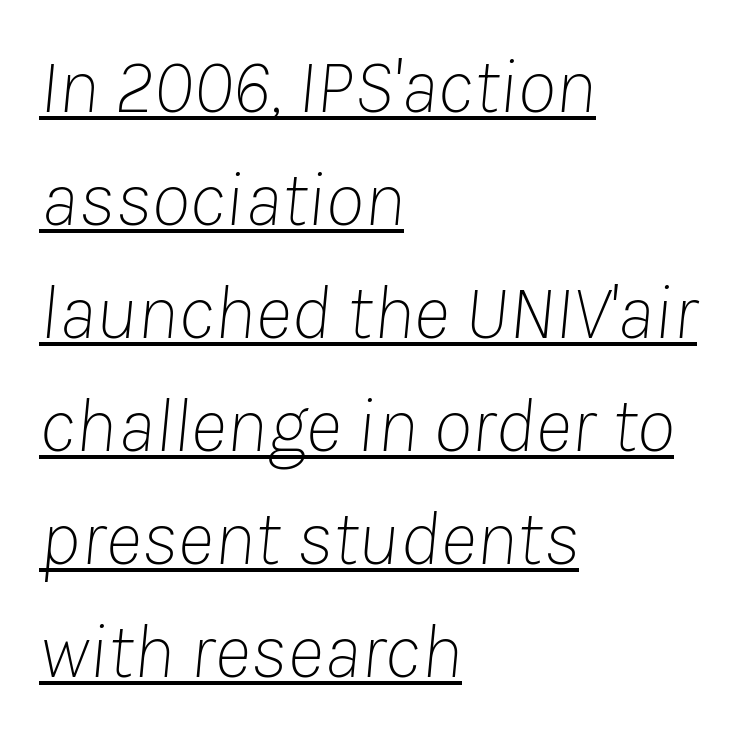
The passage shown is typed in a proportional face where columns would drift. Does the copy run flush right? No — it runs flush left. How are the letters spaced? Ordinarily, with no added tracking. This block has exactly the height ordinary leading produces. Caption: lettering with a line underneath. Each stroke keeps to a modest, everyday thickness or less.
